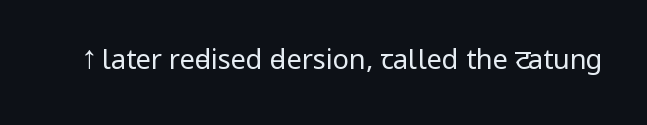
{"italic": "no", "bold": "no", "underline": "no", "letter_spacing": "normal", "letter_spacing_em": 0.0, "glyph_px": 27}
